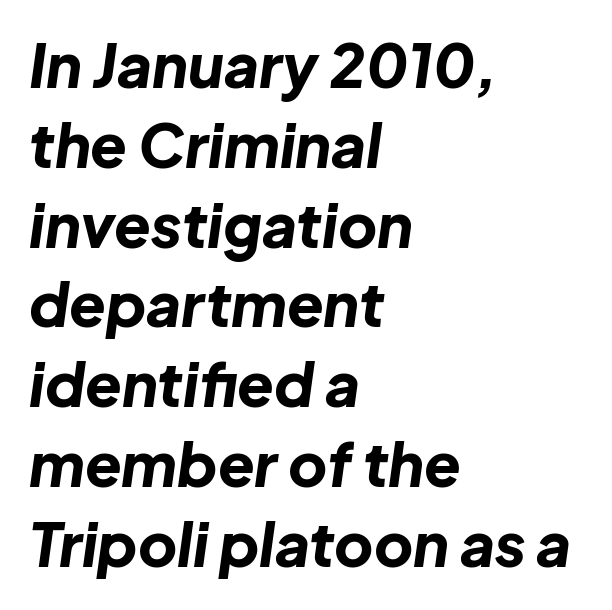
{"italic": "yes", "lean": "right", "slant_degrees": 8, "bold": "yes", "weight": "bold", "width": "normal", "stroke_contrast": "low", "x_height": "medium", "monospaced": "no", "underline": "no", "align": "left", "line_spacing": "normal", "line_spacing_ratio": 1.33, "letter_spacing": "normal", "letter_spacing_em": 0.0, "glyph_px": 60}
